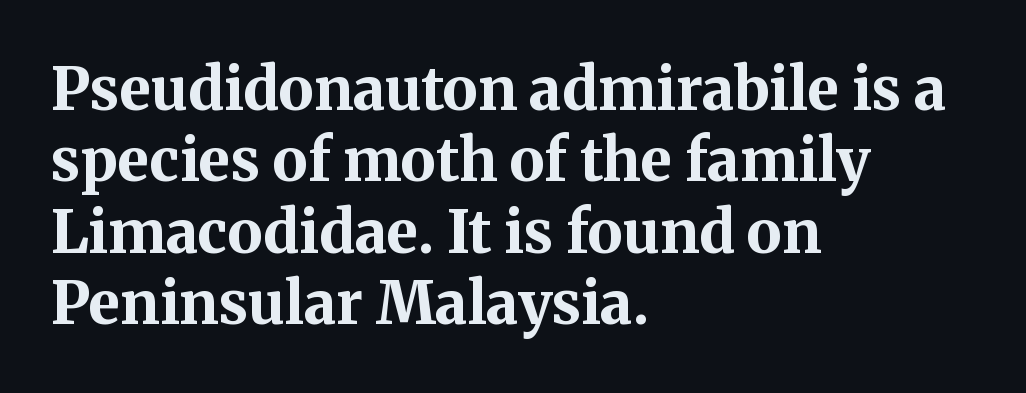
Q: Is the text bold? A: Yes.
Q: Is the text italic (slanted)? A: No, it is upright.
Q: Is the typeface a serif or a sans-serif typeface? A: Serif.
Q: Is the text underlined? A: No.
Q: How is the paragraph aligned? A: Left-aligned.
Q: Is the spacing between letters normal or unusually wide? A: Normal.
Q: Width (condensed, normal, or wide)? A: Normal.
Q: Stroke contrast? A: Medium.
Q: x-height? A: Medium.
Q: Monospaced? A: No.
